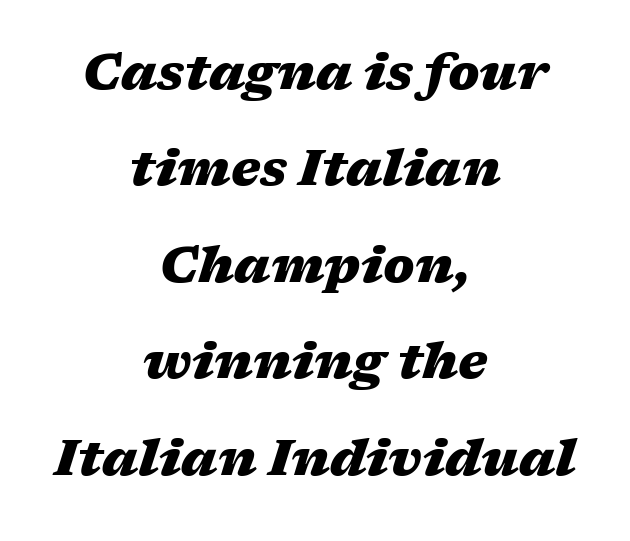
A centered setting, common on invitations and titles, is used for this passage. Unmarked baselines from the first word to the last. Students, note that the glyphs here touch the page at normal intervals. Compared with ordinary roman type, these characters are visibly tilted.
